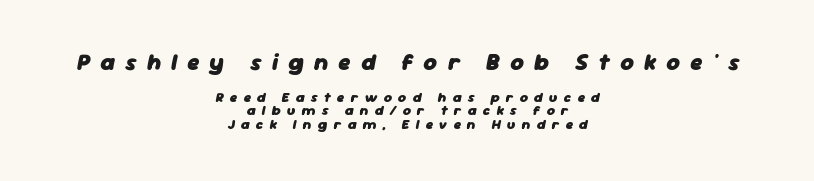
Q: Is the text bold? A: Yes.
Q: Is the text italic (slanted)? A: Yes, it leans right by about 11 degrees.
Q: Is the text underlined? A: No.
Q: How is the paragraph aligned? A: Centered.
Q: Is the spacing between letters normal or unusually wide? A: Unusually wide.
Q: Is the spacing between lines tight, normal or loose? A: Tight.
Q: Which block of text is set in a larger size, the first (top) or the second (bottom)? A: The first (top) one.
